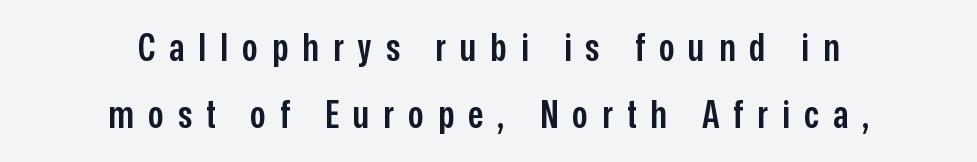
{"serif": "no", "italic": "no", "bold": "semi", "weight": "semibold", "width": "condensed", "stroke_contrast": "low", "x_height": "medium", "monospaced": "no", "underline": "no", "align": "center", "line_spacing_ratio": 1.73, "letter_spacing": "wide", "letter_spacing_em": 0.36, "glyph_px": 39}
